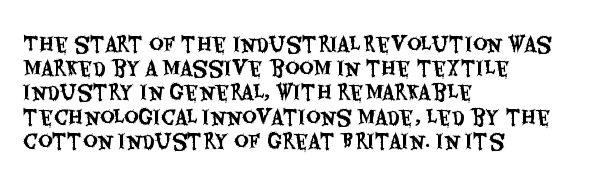
The image shows 20 px text type, upright; set left-aligned, line spacing 1.21x, normal letter spacing, not underlined.
